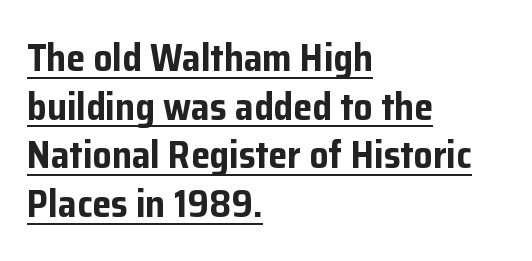
A baseline rule has been typeset under these characters. Look at the stroke-to-counter ratio: heavy, a bold. The glyphs in this specimen are sans serif. This rendering uses left alignment, leaving the right contour irregular.
